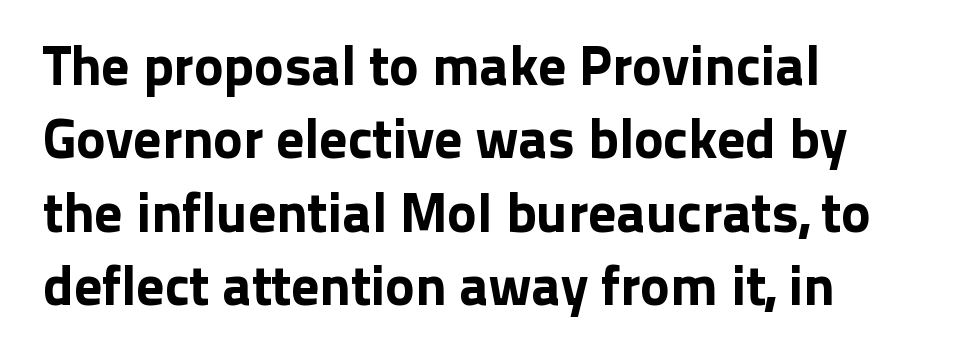
Left-aligned paragraph, ragged on the right. Quick note: interline space is typical. How are the letters spaced? Ordinarily, with no added tracking. Here the designer chose a conventional face with non-uniform glyph widths. Are there feet on the stems? There aren't — it's a sans.
